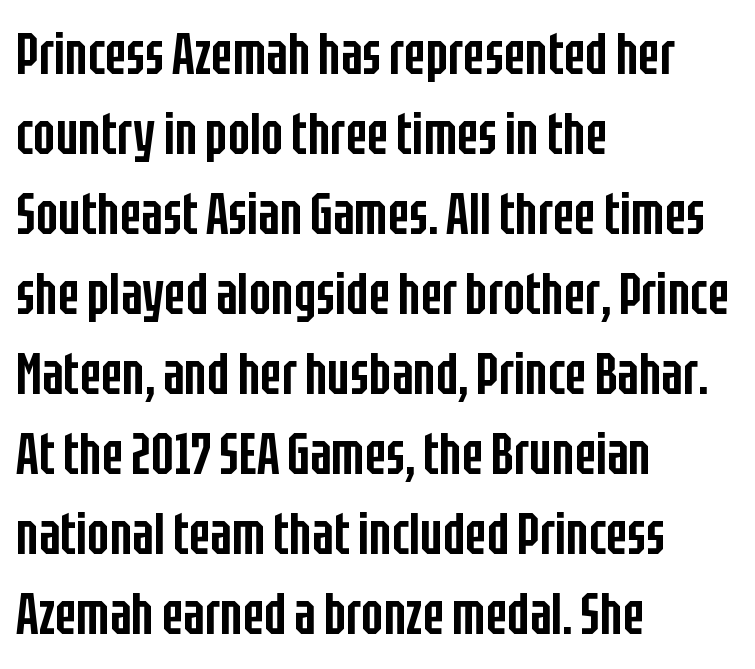
Descenders are the only things crossing below the line. Default kerning and tracking; the words read as compact shapes. Does the lettering tilt? It doesn't — this is upright. These lines are rendered in a variable-pitch font. Casual observation: everything's shoved over to the left.
